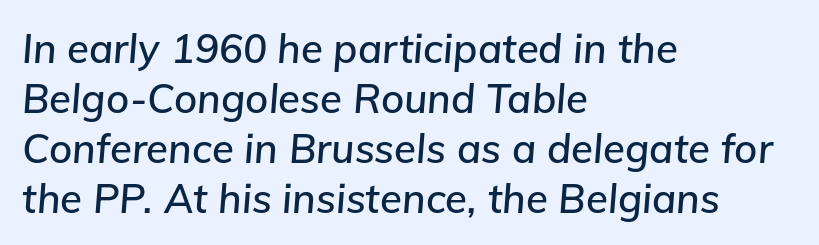
Q: Is the text italic (slanted)? A: Yes, it leans right by about 5 degrees.
Q: Is the text underlined? A: No.
Q: How is the paragraph aligned? A: Left-aligned.
Q: Is the spacing between letters normal or unusually wide? A: Normal.
Q: Is the spacing between lines tight, normal or loose? A: Normal.
Q: Width (condensed, normal, or wide)? A: Normal.
Q: Stroke contrast? A: Low.
Q: x-height? A: Medium.
Q: Monospaced? A: No.
